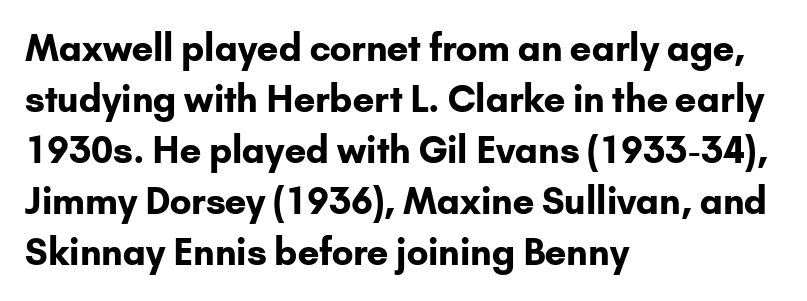
This is sans-serif lettering, the kind often seen on screens and signage. Strong, thick strokes mark this as bold type. Characters remain perfectly vertical along every line. The lines sit at an ordinary, default distance from one another. Here the designer chose a conventional face with non-uniform glyph widths.
